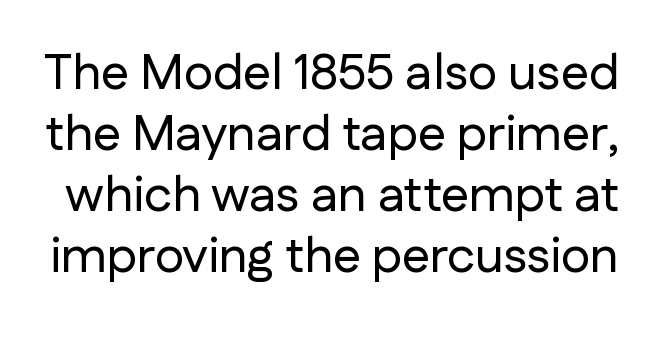
{"serif": "no", "italic": "no", "width": "normal", "stroke_contrast": "low", "x_height": "medium", "monospaced": "no", "underline": "no", "line_spacing_ratio": 1.22, "letter_spacing": "normal", "letter_spacing_em": 0.0, "glyph_px": 50}
